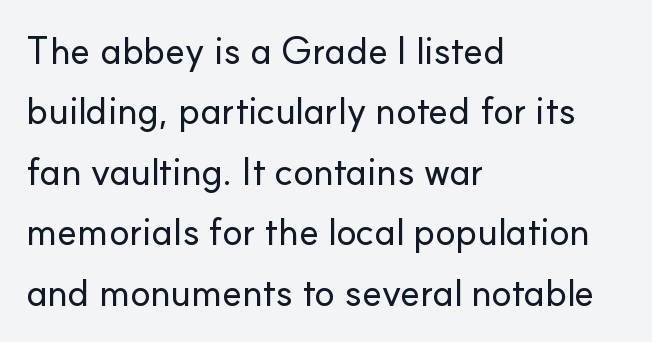
The foot of each line stays bare and open. Casual observation: everything's shoved over to the left. Line spacing here is normal. The glyphs in this specimen are sans serif. Unlike italic type, these characters show no tilt at all. Is the letter spacing exaggerated? No — it looks like the ordinary default.
